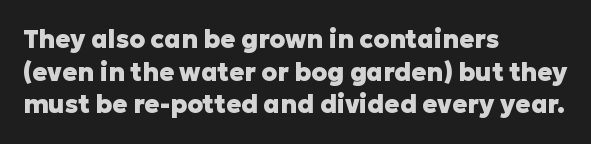
{"italic": "no", "bold": "yes", "underline": "no", "align": "left", "line_spacing": "normal", "line_spacing_ratio": 1.31, "letter_spacing": "normal", "letter_spacing_em": 0.0, "glyph_px": 25}
